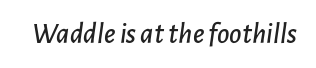
The image shows 30 px text type, italic (leaning right); set normal letter spacing, not underlined; low stroke contrast and a medium x-height.
